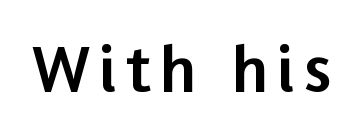
Q: Is the text italic (slanted)? A: No, it is upright.
Q: Is the typeface a serif or a sans-serif typeface? A: Sans-serif.
Q: Is the text underlined? A: No.
Q: Width (condensed, normal, or wide)? A: Normal.
Q: Stroke contrast? A: Low.
Q: x-height? A: Medium.
Q: Monospaced? A: No.
